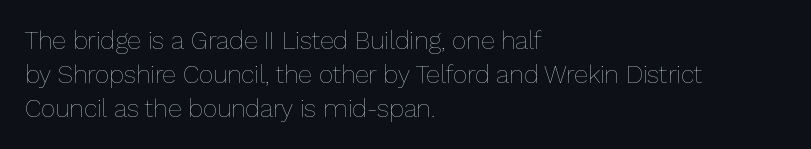
Q: Is the text bold? A: No.
Q: Is the text italic (slanted)? A: No, it is upright.
Q: Is the text underlined? A: No.
Q: How is the paragraph aligned? A: Left-aligned.
Q: Is the spacing between letters normal or unusually wide? A: Normal.
Q: Is the spacing between lines tight, normal or loose? A: Normal.
